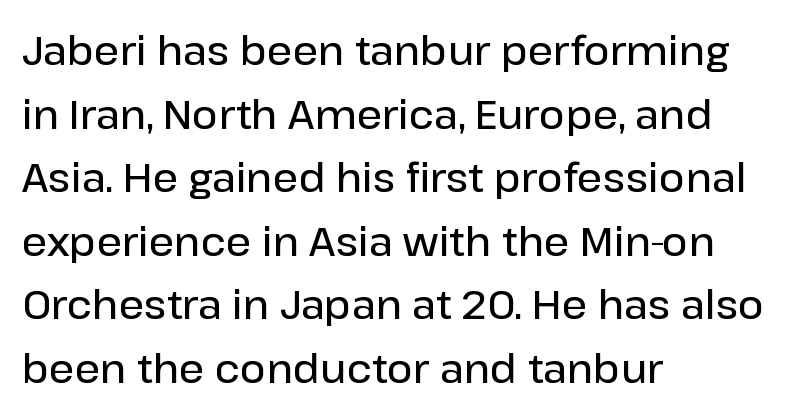
{"serif": "no", "italic": "no", "bold": "semi", "weight": "semibold", "width": "normal", "stroke_contrast": "low", "x_height": "medium", "monospaced": "no", "underline": "no", "align": "left", "line_spacing": "normal", "line_spacing_ratio": 1.59, "letter_spacing": "normal", "letter_spacing_em": 0.0, "glyph_px": 40}
